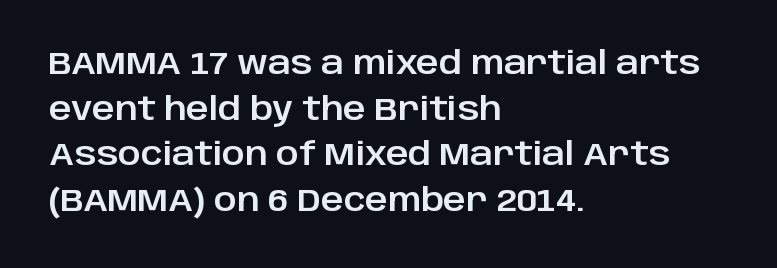
{"serif": "no", "italic": "no", "width": "normal", "stroke_contrast": "low", "x_height": "large", "monospaced": "no", "underline": "no", "align": "left", "line_spacing": "normal", "line_spacing_ratio": 1.47, "letter_spacing": "normal", "letter_spacing_em": 0.0, "glyph_px": 31}
